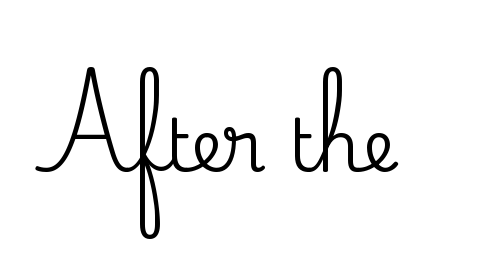
{"serif": "yes", "italic": "no", "width": "normal", "stroke_contrast": "medium", "x_height": "small", "monospaced": "no", "underline": "no", "letter_spacing": "normal", "letter_spacing_em": 0.0, "glyph_px": 72}
